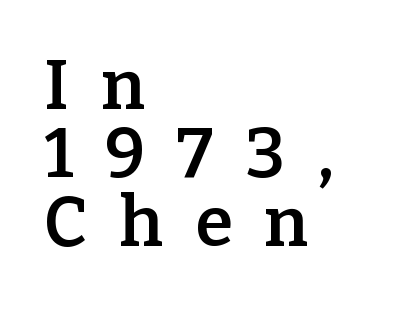
The image shows 69 px semibold serif type, upright; set left-aligned, tight line spacing (0.99x), unusually wide letter spacing (+0.46 em), not underlined; low stroke contrast and a medium x-height.
